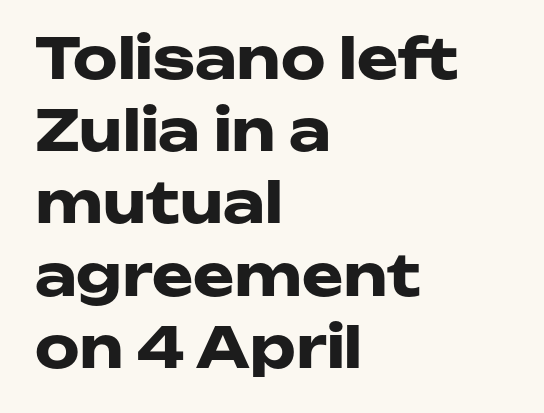
One-word summary of the alignment: left. This sample has the flowing, uneven cadence of proportional lettering. Anything drawn beneath the words? Only blank space. Unlike a traditional serif, this face leaves its strokes unadorned. Horizontal bands of white between lines are of average thickness.
